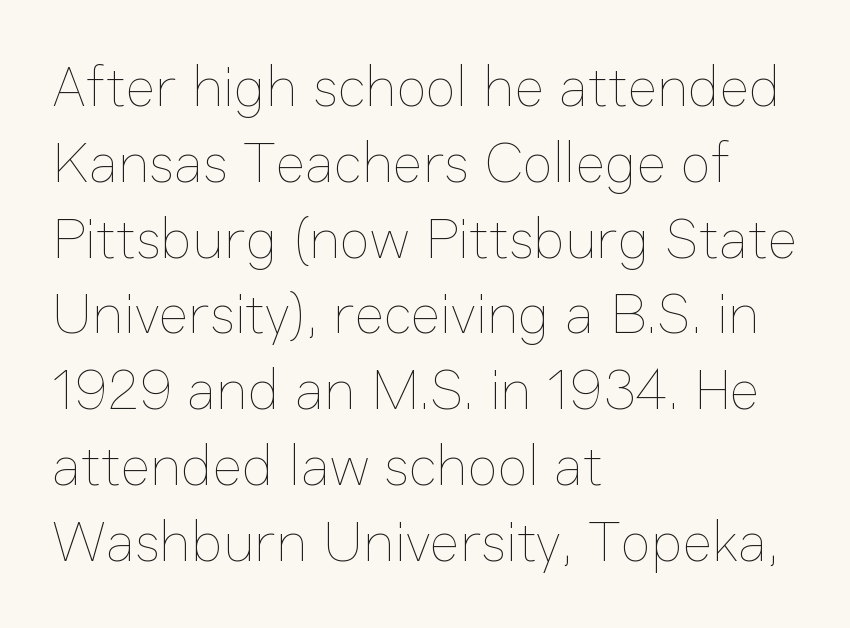
Q: Is the text bold? A: No.
Q: Is the text italic (slanted)? A: No, it is upright.
Q: Is the text underlined? A: No.
Q: How is the paragraph aligned? A: Left-aligned.
Q: Is the spacing between letters normal or unusually wide? A: Normal.
Q: Is the spacing between lines tight, normal or loose? A: Normal.
Q: Width (condensed, normal, or wide)? A: Normal.
Q: Stroke contrast? A: Low.
Q: x-height? A: Medium.
Q: Monospaced? A: No.
